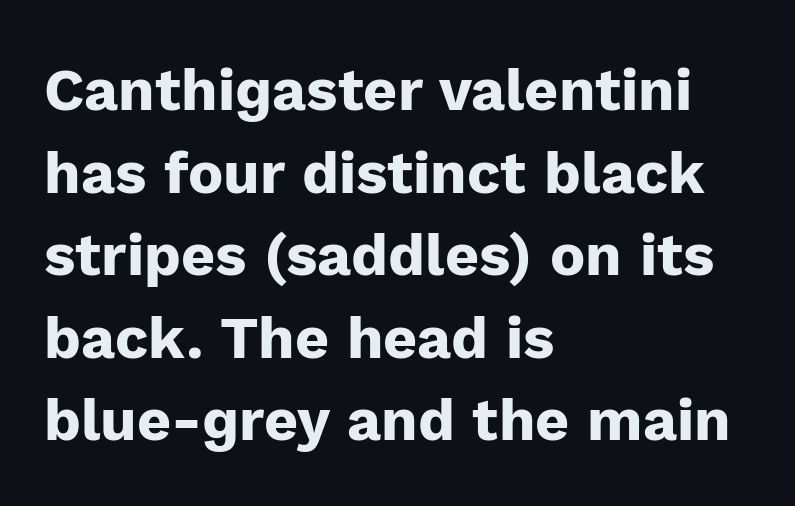
{"serif": "no", "italic": "no", "bold": "yes", "weight": "heavy", "width": "normal", "stroke_contrast": "low", "x_height": "medium", "monospaced": "no", "underline": "no", "align": "left", "line_spacing": "normal", "line_spacing_ratio": 1.4, "letter_spacing": "normal", "letter_spacing_em": 0.0, "glyph_px": 59}
